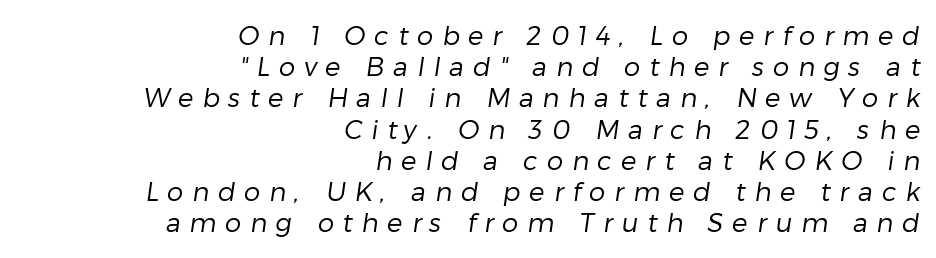
Q: Is the text bold? A: No.
Q: Is the text underlined? A: No.
Q: How is the paragraph aligned? A: Right-aligned.
Q: Is the spacing between letters normal or unusually wide? A: Unusually wide.
